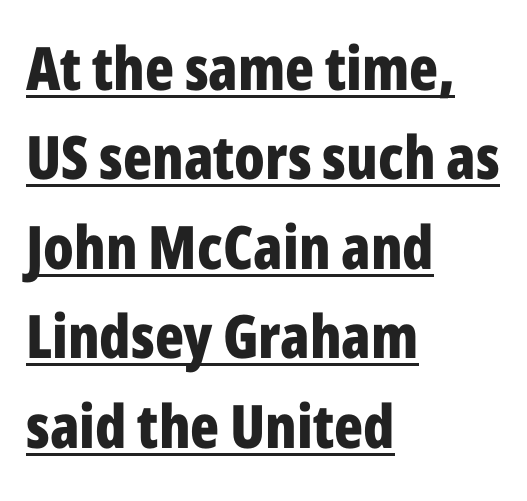
The image shows 60 px bold, condensed sans-serif type, upright; set left-aligned, normal line spacing (1.49x), normal letter spacing, underlined; low stroke contrast and a medium x-height.
